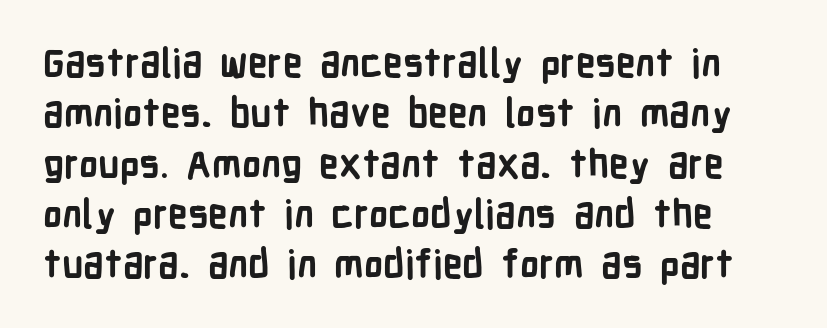
Each word holds together tightly as a unit, with standard inter-letter gaps. Reading down the column, the eye jumps a familiar distance to each next line. Does the type have serifs? No, each stem ends abruptly. Is this a fixed-width face? No — the glyphs have proportional, varying widths. A full-strength bold gives these letters their thick strokes.
